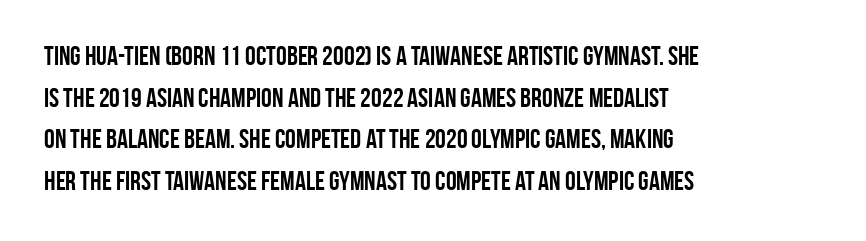
The image shows 27 px bold type, upright; set left-aligned, normal line spacing (1.54x), normal letter spacing, not underlined.
